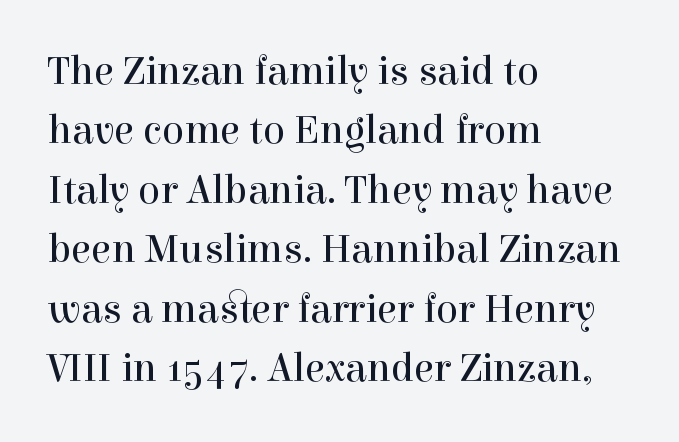
{"serif": "yes", "italic": "no", "bold": "no", "weight": "regular", "width": "normal", "x_height": "medium", "monospaced": "no", "underline": "no", "align": "left", "line_spacing": "normal", "line_spacing_ratio": 1.45, "letter_spacing": "normal", "letter_spacing_em": 0.0, "glyph_px": 41}
